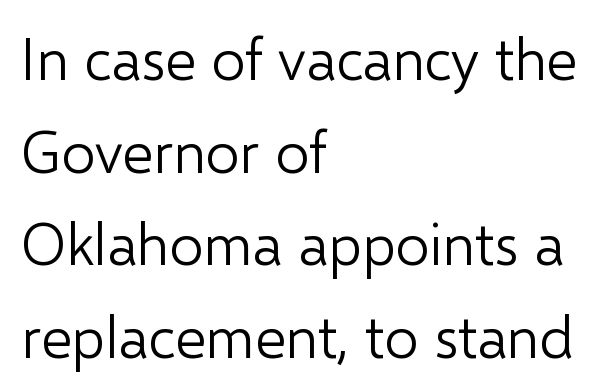
{"serif": "no", "italic": "no", "bold": "no", "weight": "light", "width": "normal", "stroke_contrast": "low", "x_height": "medium", "monospaced": "no", "underline": "no", "align": "left", "line_spacing": "normal", "line_spacing_ratio": 1.57, "letter_spacing": "normal", "letter_spacing_em": 0.0, "glyph_px": 59}
